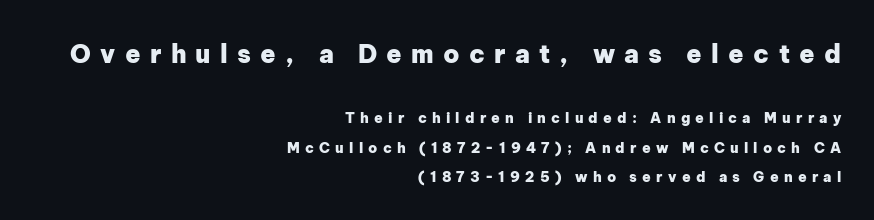
{"italic": "no", "bold": "yes", "underline": "no", "align": "right", "line_spacing": "loose", "line_spacing_ratio": 2.12, "letter_spacing": "wide", "letter_spacing_em": 0.37, "larger_block": "first", "size_ratio": 1.79, "glyph_px": 25}
